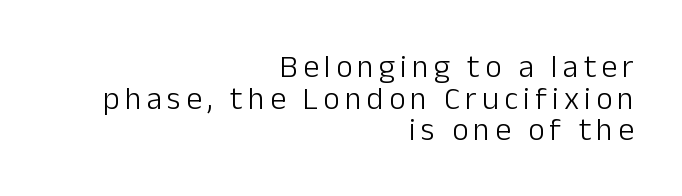
{"serif": "no", "italic": "no", "bold": "no", "weight": "light", "width": "normal", "stroke_contrast": "low", "x_height": "medium", "monospaced": "no", "underline": "no", "align": "right", "line_spacing": "tight", "line_spacing_ratio": 0.99, "glyph_px": 32}
